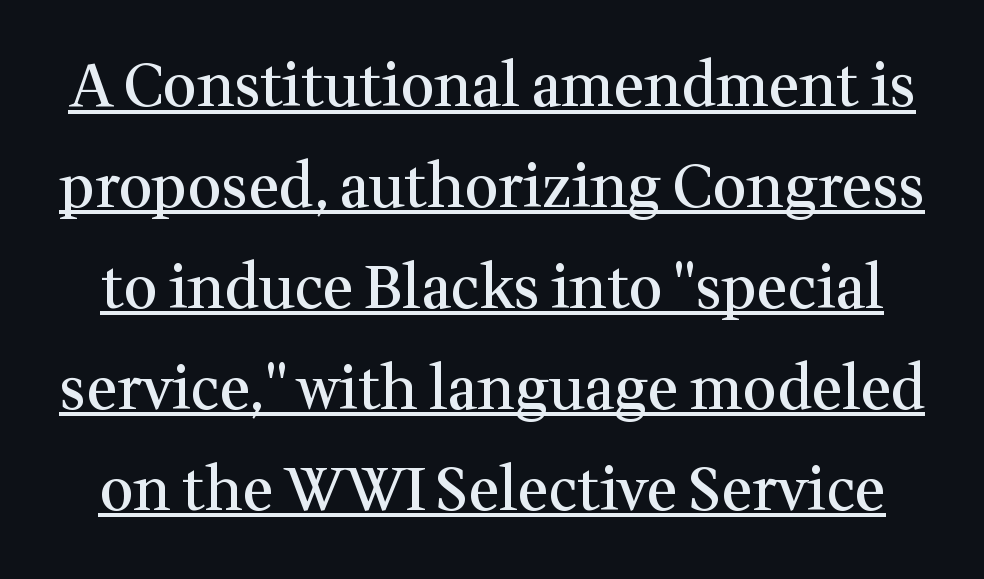
These lines were composed using upright roman letters. A typesetter would call this zero additional tracking. This sample carries an underscore along the baseline area. The letters are semibold — heavier than regular but short of a full bold.
